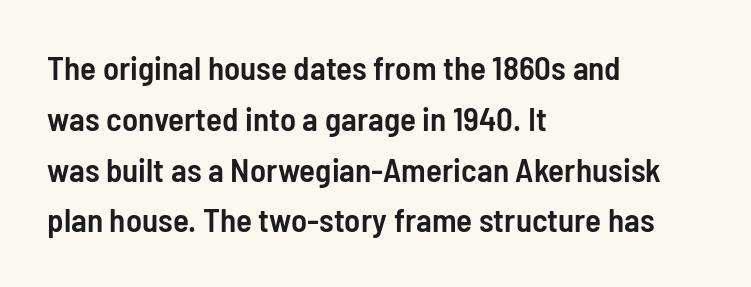
Q: Is the text bold? A: Semi-bold.
Q: Is the text italic (slanted)? A: No, it is upright.
Q: Is the typeface a serif or a sans-serif typeface? A: Sans-serif.
Q: Is the text underlined? A: No.
Q: How is the paragraph aligned? A: Left-aligned.
Q: Is the spacing between letters normal or unusually wide? A: Normal.
Q: Is the spacing between lines tight, normal or loose? A: Normal.
Q: Width (condensed, normal, or wide)? A: Condensed.
Q: Stroke contrast? A: Low.
Q: x-height? A: Medium.
Q: Monospaced? A: No.
